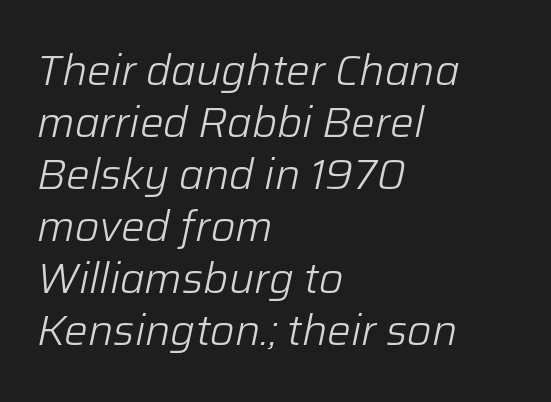
The letters sit at their default tracking, neither squeezed nor spread. Rule under the text: the space is simply empty. Do the characters align in a grid? No, the font is proportional. A light-to-regular cut is what we see here. Tall strokes in this sample are angled rather than plumb.
